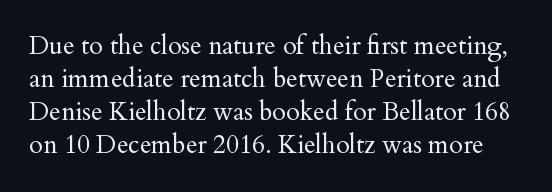
{"italic": "no", "bold": "no", "underline": "no", "line_spacing": "normal", "line_spacing_ratio": 1.32, "letter_spacing": "normal", "letter_spacing_em": 0.0, "glyph_px": 25}
